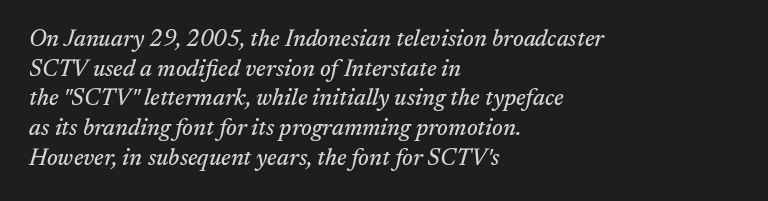
{"italic": "yes", "lean": "right", "slant_degrees": 17, "underline": "no", "align": "left", "line_spacing": "normal", "line_spacing_ratio": 1.29, "letter_spacing": "normal", "letter_spacing_em": 0.0, "glyph_px": 23}
